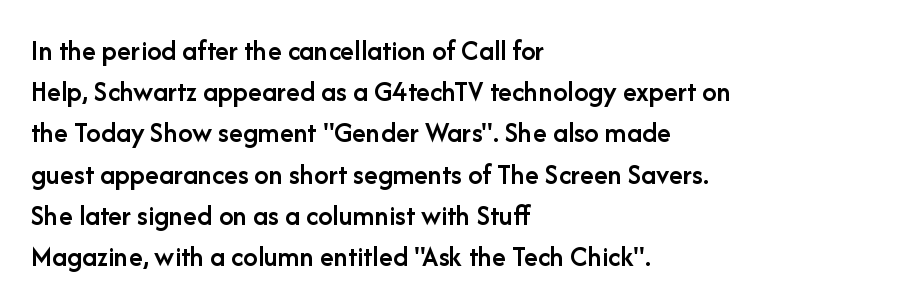
The image shows 29 px semibold sans-serif type, upright; set left-aligned, normal line spacing (1.42x), normal letter spacing, not underlined; low stroke contrast and a medium x-height.
